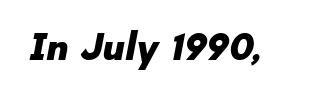
The image shows 39 px heavy sans-serif type; set normal letter spacing, not underlined; low stroke contrast and a small x-height.
